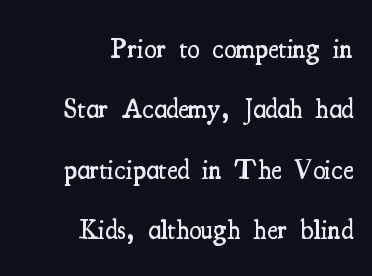
{"serif": "yes", "italic": "no", "bold": "semi", "weight": "semibold", "width": "condensed", "stroke_contrast": "medium", "x_height": "small", "monospaced": "no", "underline": "no", "align": "right", "line_spacing": "loose", "line_spacing_ratio": 2.16, "letter_spacing": "normal", "letter_spacing_em": 0.0, "glyph_px": 28}
